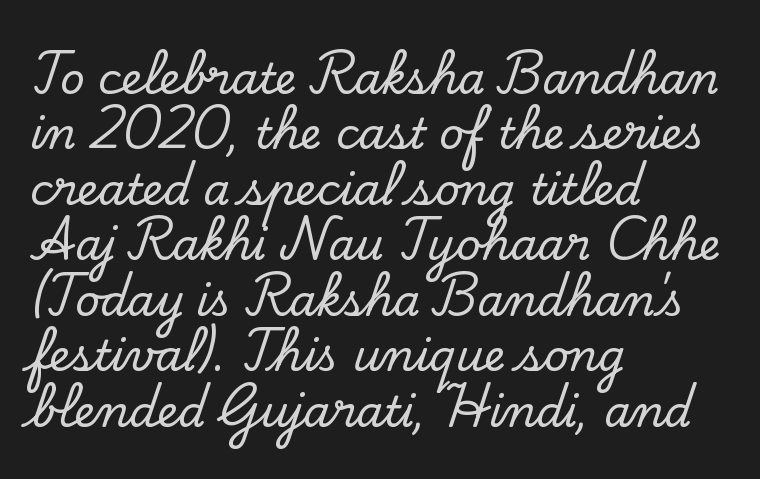
{"serif": "yes", "width": "normal", "stroke_contrast": "low", "x_height": "small", "monospaced": "no", "underline": "no", "align": "left", "line_spacing": "normal", "line_spacing_ratio": 1.29, "letter_spacing": "normal", "letter_spacing_em": 0.0, "glyph_px": 43}
